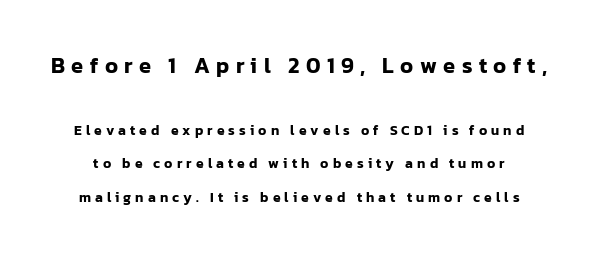
Q: Is the text italic (slanted)? A: No, it is upright.
Q: Is the text underlined? A: No.
Q: Is the spacing between letters normal or unusually wide? A: Unusually wide.
Q: Is the spacing between lines tight, normal or loose? A: Loose.
Q: Which block of text is set in a larger size, the first (top) or the second (bottom)? A: The first (top) one.
